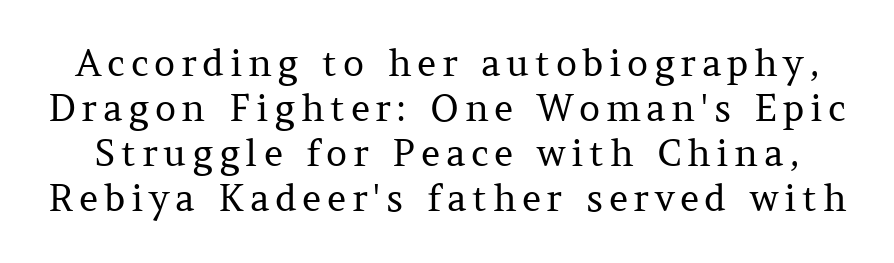
Q: Is the text bold? A: No.
Q: Is the text italic (slanted)? A: No, it is upright.
Q: Is the typeface a serif or a sans-serif typeface? A: Serif.
Q: Is the text underlined? A: No.
Q: Width (condensed, normal, or wide)? A: Normal.
Q: Stroke contrast? A: Medium.
Q: x-height? A: Medium.
Q: Monospaced? A: No.
